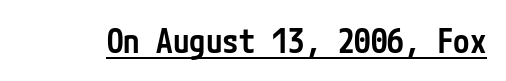
Q: Is the text bold? A: Semi-bold.
Q: Is the text italic (slanted)? A: No, it is upright.
Q: Is the typeface a serif or a sans-serif typeface? A: Sans-serif.
Q: Is the text underlined? A: Yes.
Q: Is the spacing between letters normal or unusually wide? A: Normal.
Q: Width (condensed, normal, or wide)? A: Condensed.
Q: Stroke contrast? A: Low.
Q: x-height? A: Medium.
